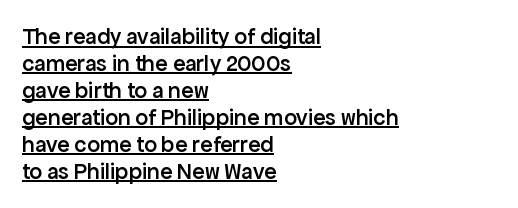
{"italic": "no", "bold": "semi", "underline": "yes", "align": "left", "line_spacing_ratio": 1.17, "letter_spacing": "normal", "letter_spacing_em": 0.0, "glyph_px": 23}
